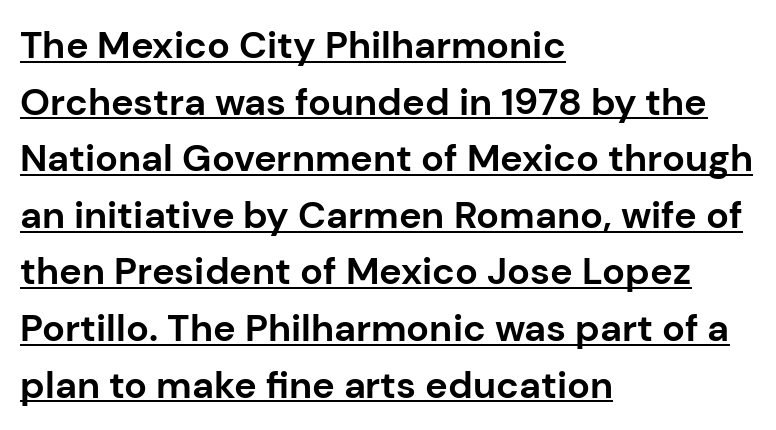
{"serif": "no", "italic": "no", "bold": "yes", "weight": "bold", "width": "normal", "stroke_contrast": "low", "x_height": "medium", "monospaced": "no", "underline": "yes", "align": "left", "line_spacing": "normal", "line_spacing_ratio": 1.49, "letter_spacing": "normal", "letter_spacing_em": 0.0, "glyph_px": 38}
